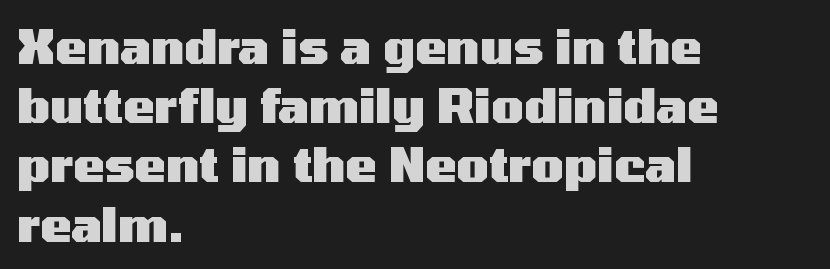
{"serif": "no", "italic": "no", "bold": "yes", "weight": "heavy", "width": "wide", "stroke_contrast": "medium", "x_height": "medium", "monospaced": "no", "underline": "no", "align": "left", "line_spacing": "normal", "line_spacing_ratio": 1.26, "letter_spacing": "normal", "letter_spacing_em": 0.0, "glyph_px": 47}
